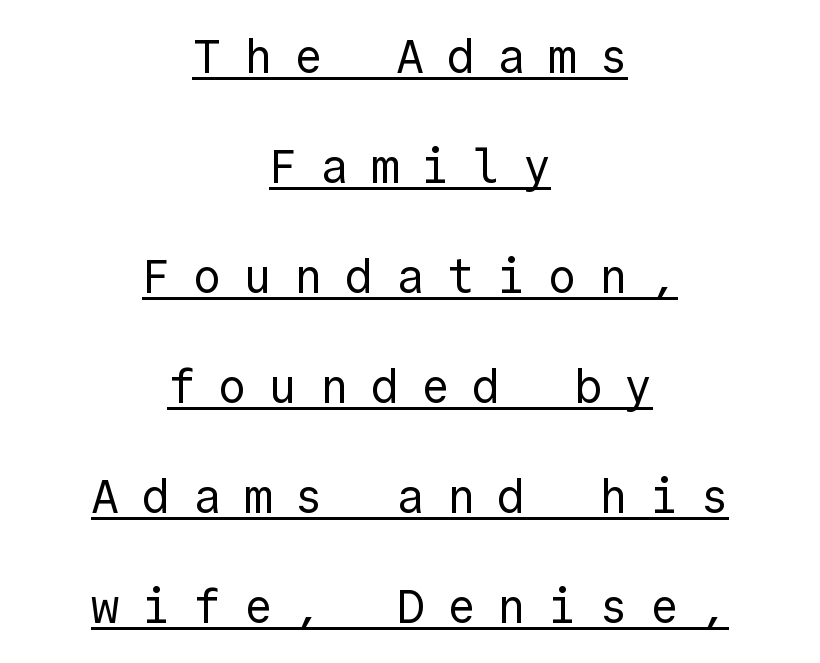
The image shows 47 px regular-weight sans-serif type, upright, monospaced; set centered, loose line spacing (2.34x), unusually wide letter spacing (+0.48 em), underlined; a medium x-height.
